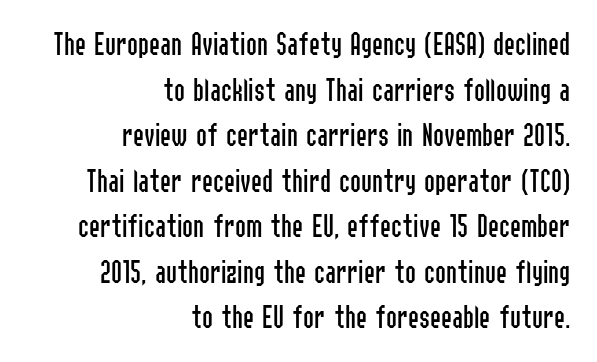
{"serif": "no", "italic": "no", "bold": "no", "weight": "regular", "width": "condensed", "stroke_contrast": "low", "x_height": "medium", "monospaced": "no", "underline": "no", "align": "right", "line_spacing": "normal", "line_spacing_ratio": 1.38, "letter_spacing": "normal", "letter_spacing_em": 0.0, "glyph_px": 33}
